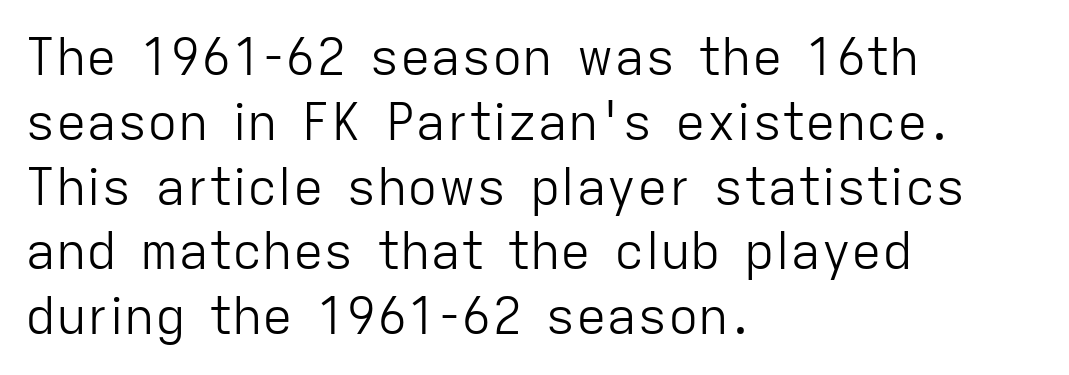
Bold? No — there's no thickening of the strokes. The lettering holds an erect, upright posture throughout. Is this a fixed-width face? No — the glyphs have proportional, varying widths. Baseline-to-baseline distance is the conventional proportion of letter height. The text block is weighted toward the left margin, trailing off unevenly rightward. Serifs: no, the terminals of the letterforms are clean.
